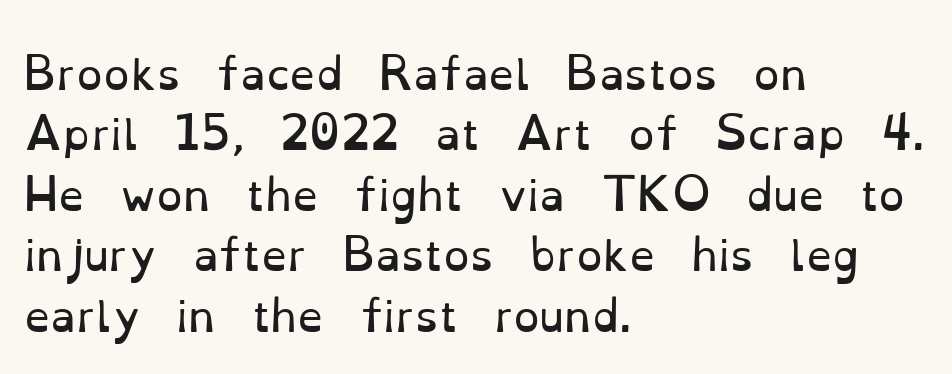
{"serif": "yes", "italic": "no", "bold": "no", "weight": "regular", "width": "normal", "stroke_contrast": "low", "x_height": "small", "monospaced": "no", "underline": "no", "align": "left", "line_spacing": "normal", "line_spacing_ratio": 1.44, "letter_spacing": "normal", "letter_spacing_em": 0.0, "glyph_px": 42}
